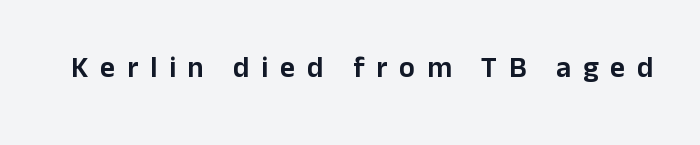
The passage shown is typed in a proportional face where columns would drift. Descenders hang freely into open space. The rendering inserts visible extra space after every character. The lettering stays uniformly vertical, giving the passage a roman look. You can tell from the bare stems that sans-serif type was used.
